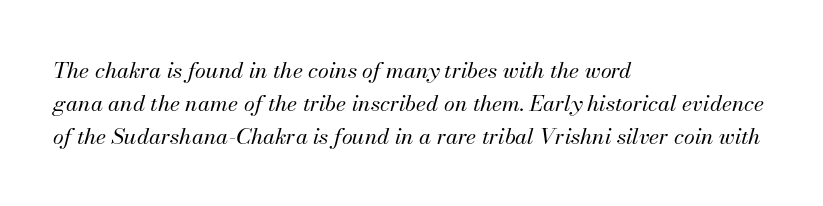
Leftover space on each line is placed entirely after the last word. Weight: not bold — regular or lighter. The line texture is even and compact thanks to regular tracking. Looking at the ascenders, they clearly lean. A typesetter would call this leading conventional body-copy spacing. Nobody drew a line under any word here.
